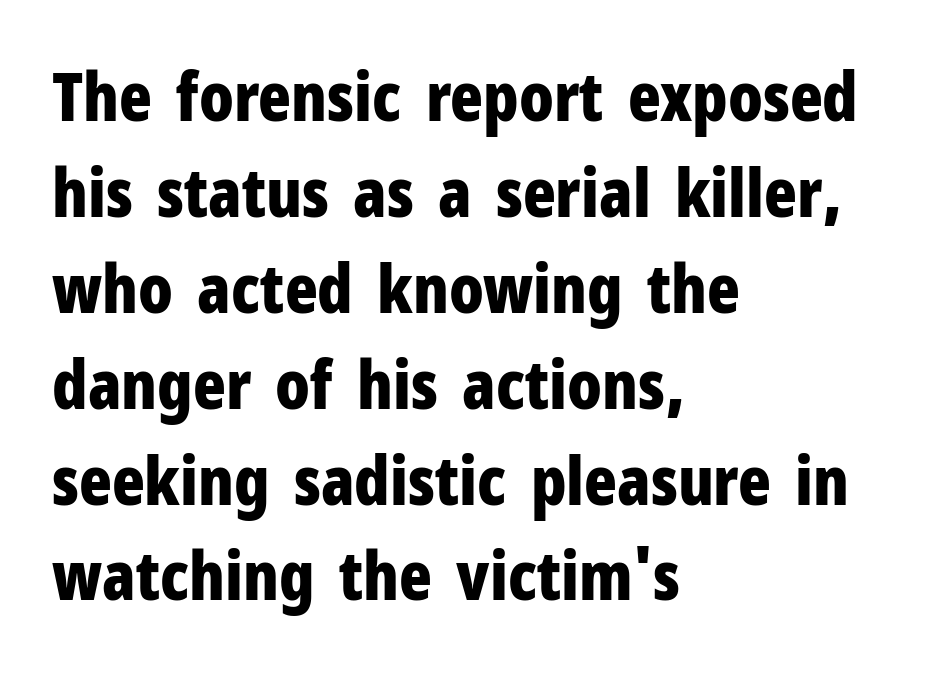
Whoever set this chose a conventional vertical rhythm. Type without underlining. In terms of weight, the rendering is a true, heavy bold. Do the characters align in a grid? No, the font is proportional.
